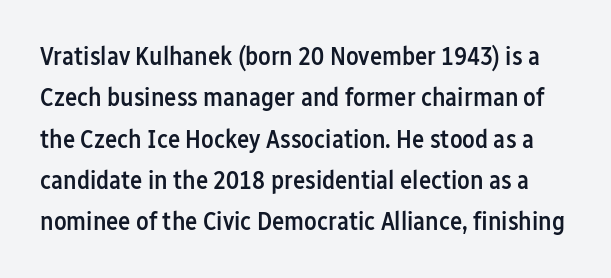
The image shows 26 px text type, upright; set normal line spacing (1.59x), normal letter spacing, not underlined.
